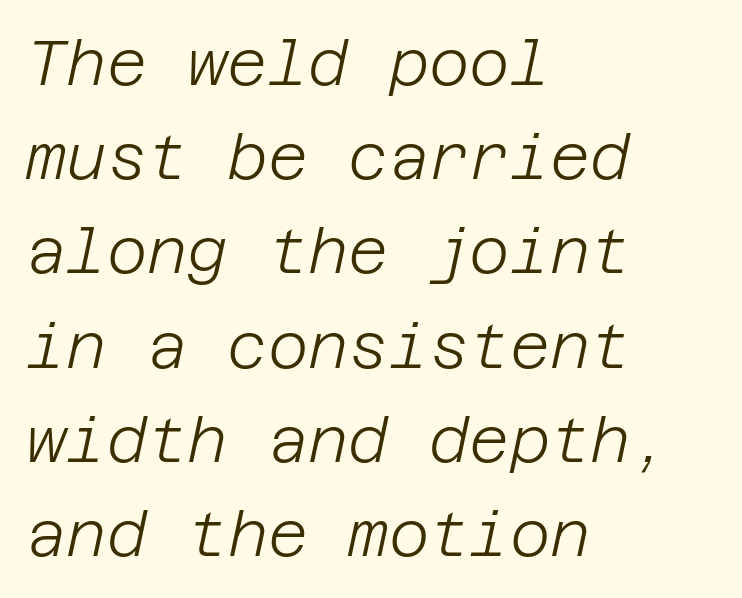
The compositor pushed each line to the left boundary. These glyphs show unthickened strokes, regular width or finer. Tracking here is standard; glyphs follow each other at the usual distance. The passage shown is not underscored anywhere. Compared with typical paragraphs, the rows here are spaced about the same.
